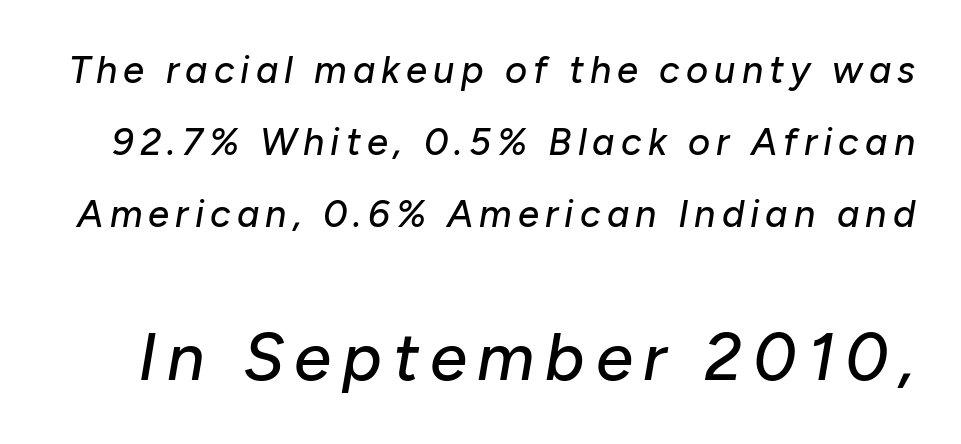
Just letters on the line, the space beneath them empty. The designer gave the closing block more size than the opening block. Do the characters align in a grid? No, the font is proportional. This block would shrink considerably if given ordinary leading; it's expanded now. Characters are canted at an angle relative to the baseline's perpendicular.
